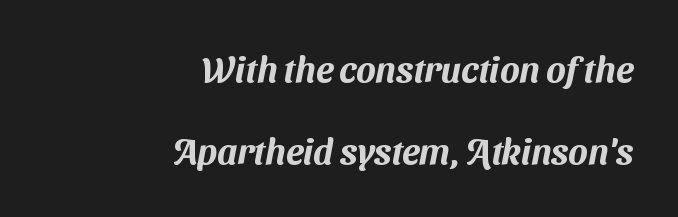
Line ends are locked; line starts wander. How are the letters spaced? Ordinarily, with no added tracking. The text was rendered using a sans face with plain stroke endings. Looks like regular typesetting: each glyph gets only the width it needs. A clean baseline with only descenders dipping below it. Successive baselines arrive slowly, with a big drop between each.
